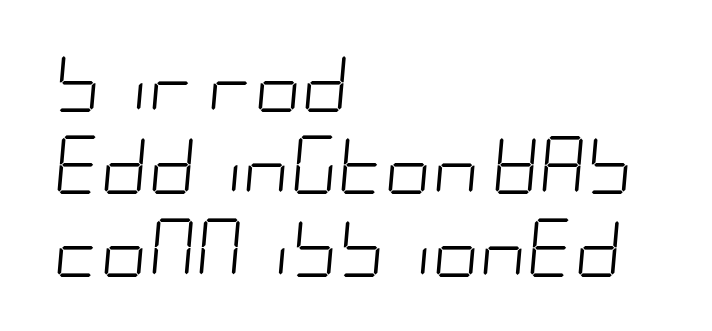
The image shows 58 px light, condensed type, italic (leaning right); set left-aligned, normal line spacing (1.42x), normal letter spacing, not underlined; low stroke contrast and a large x-height.
